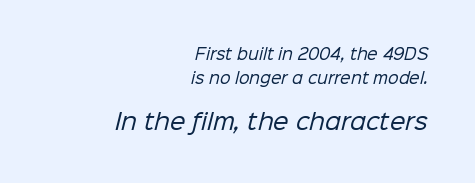
{"bold": "no", "underline": "no", "align": "right", "line_spacing": "normal", "line_spacing_ratio": 1.59, "letter_spacing": "normal", "letter_spacing_em": 0.0, "larger_block": "second", "size_ratio": 1.47, "glyph_px": 22}
